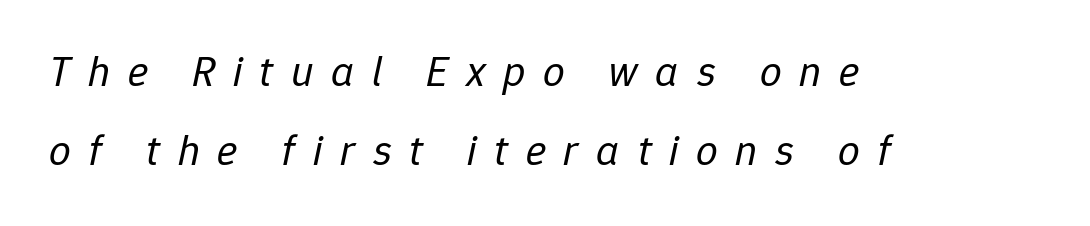
Q: Is the text bold? A: No.
Q: Is the text italic (slanted)? A: Yes, it leans right by about 12 degrees.
Q: Is the text underlined? A: No.
Q: How is the paragraph aligned? A: Left-aligned.
Q: Is the spacing between letters normal or unusually wide? A: Unusually wide.
Q: Width (condensed, normal, or wide)? A: Normal.
Q: Stroke contrast? A: Low.
Q: x-height? A: Medium.
Q: Monospaced? A: No.
